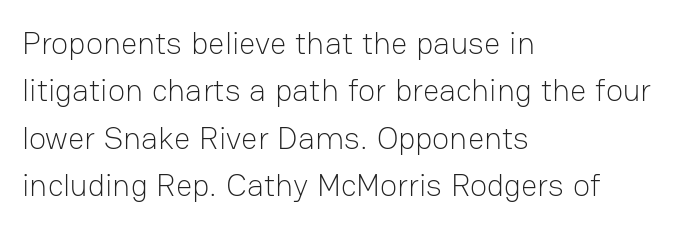
The image shows 32 px light sans-serif type, upright; set left-aligned, normal line spacing (1.48x), normal letter spacing, not underlined; low stroke contrast and a medium x-height.
